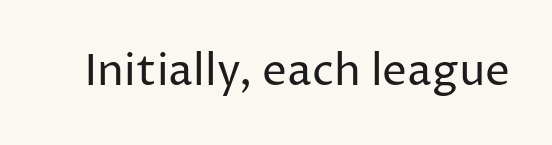
The image shows 44 px regular-weight sans-serif type, upright; set normal letter spacing, not underlined; low stroke contrast and a medium x-height.
